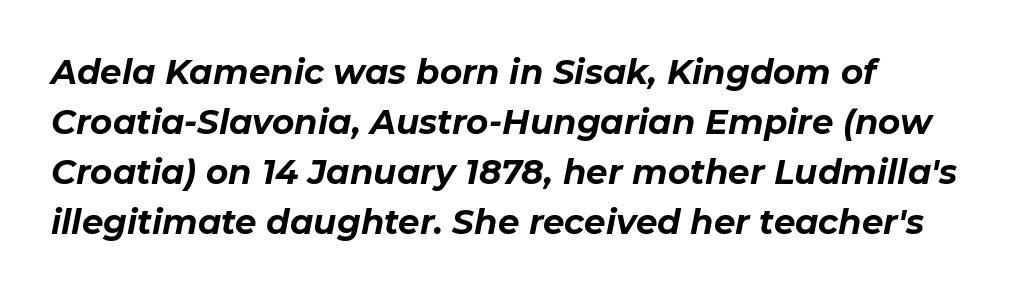
Beneath every word, the page is bare. The text carries the slant typical of an italic or oblique font. The font is running at its bold setting. Reading down the column, the eye jumps a familiar distance to each next line. The letters sit at their default tracking, neither squeezed nor spread.
